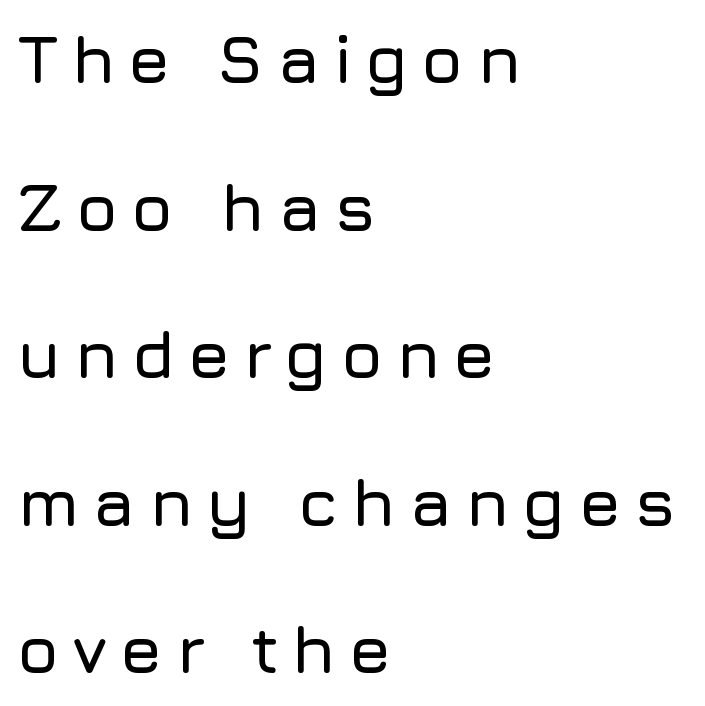
Is this a fixed-width face? No — the glyphs have proportional, varying widths. The rag falls on the right side of this text block. Classification — sans serif. Underline: absent. The typography opts for an upright posture over an oblique one.
